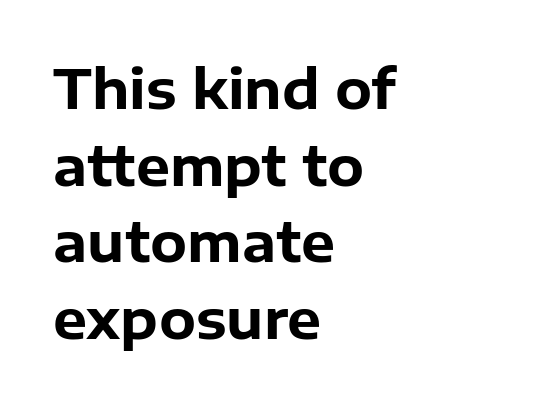
The image shows 54 px bold sans-serif type, upright; set left-aligned, normal line spacing (1.42x), normal letter spacing, not underlined; low stroke contrast and a medium x-height.
